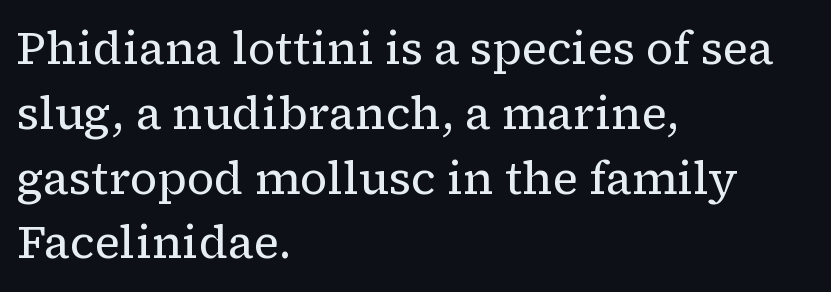
Here the glyphs are tracked normally, forming tight word shapes. Stroke thickness stays within the range of a standard reading face or lighter. Which margin do the lines hug? The left one — the right edge is uneven. Type without underlining.
